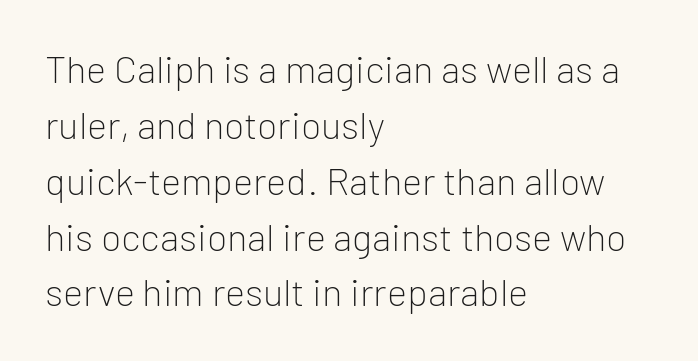
The image shows 38 px light sans-serif type, upright; set left-aligned, normal line spacing (1.47x), normal letter spacing, not underlined; low stroke contrast and a medium x-height.
